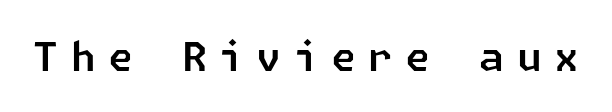
Lines of text with bare space underneath. The letters carry no serifs — their stems end cleanly without finishing strokes. Here the glyphs are tracked loosely, breaking word shapes into spaced letters.
